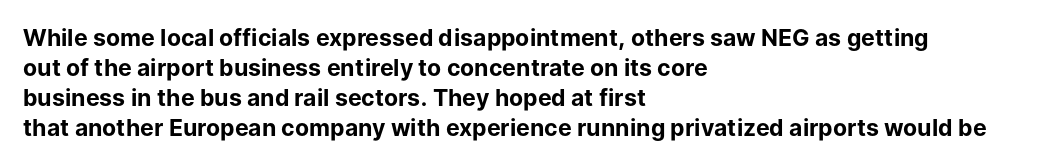
Designer's note — italics off, roman on. Clear beneath every line of the passage. Set as a true bold cut, around the 700 mark. How would I describe the line gaps? Plain and ordinary.
